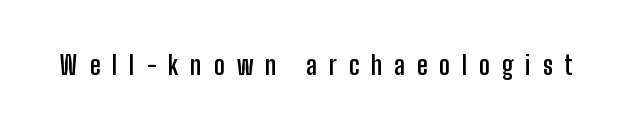
{"italic": "no", "bold": "yes", "underline": "no", "letter_spacing": "wide", "letter_spacing_em": 0.46, "glyph_px": 26}
